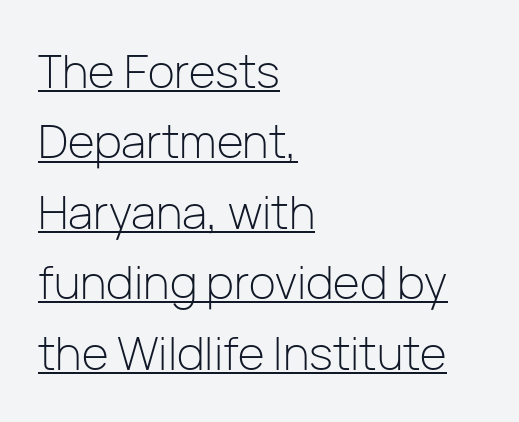
{"serif": "no", "italic": "no", "bold": "no", "weight": "light", "width": "normal", "stroke_contrast": "low", "x_height": "medium", "monospaced": "no", "underline": "yes", "align": "left", "line_spacing": "normal", "line_spacing_ratio": 1.53, "letter_spacing": "normal", "letter_spacing_em": 0.0, "glyph_px": 46}
